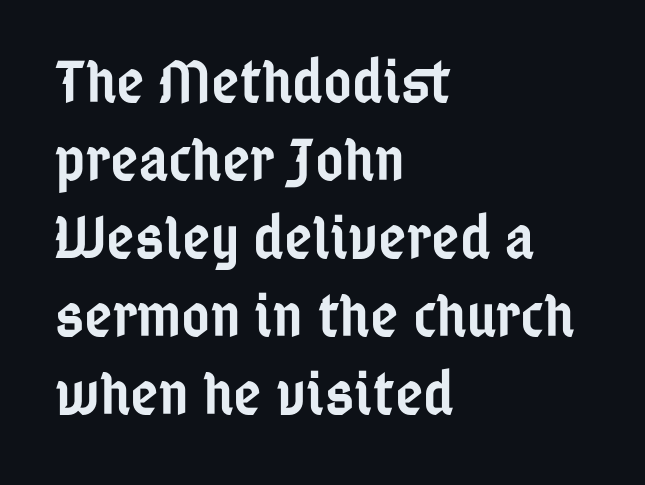
The image shows 61 px semibold, condensed sans-serif type, upright; set left-aligned, normal line spacing (1.28x), normal letter spacing, not underlined; low stroke contrast and a medium x-height.
